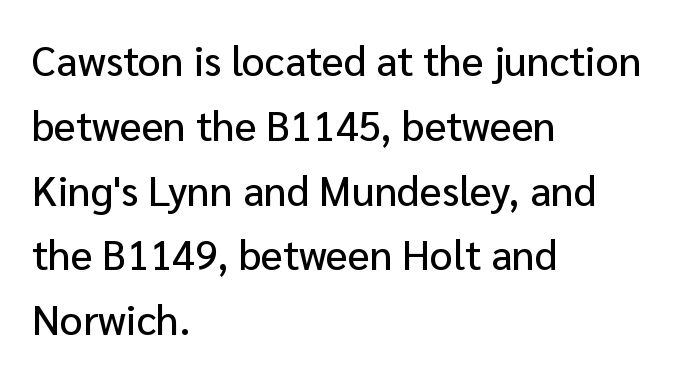
Visually the block forms a straight wall on the left and a jagged coastline on the right. Font category for this specimen: sans-serif. Unmarked baselines from the first word to the last. Notice how the stems are strictly vertical — no italics here. Looks like regular typesetting: each glyph gets only the width it needs. Between one letter and the next there's only the usual sliver of space.
